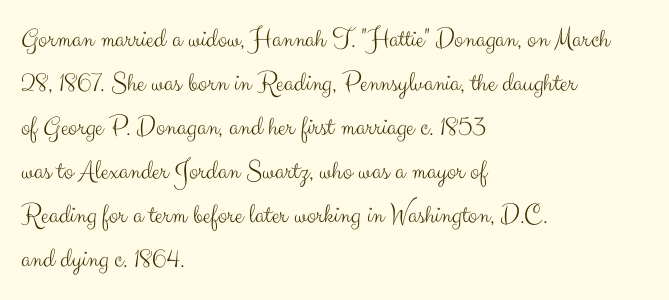
Q: Is the text bold? A: No.
Q: Is the text italic (slanted)? A: Yes.
Q: Is the typeface a serif or a sans-serif typeface? A: Sans-serif.
Q: Is the text underlined? A: No.
Q: How is the paragraph aligned? A: Left-aligned.
Q: Is the spacing between letters normal or unusually wide? A: Normal.
Q: Is the spacing between lines tight, normal or loose? A: Normal.
Q: Width (condensed, normal, or wide)? A: Normal.
Q: Stroke contrast? A: Medium.
Q: x-height? A: Small.
Q: Monospaced? A: No.
